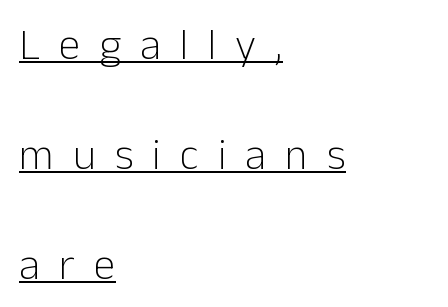
{"serif": "no", "italic": "no", "bold": "no", "weight": "light", "width": "normal", "stroke_contrast": "low", "x_height": "medium", "monospaced": "no", "underline": "yes", "align": "left", "line_spacing": "loose", "line_spacing_ratio": 2.5, "letter_spacing": "wide", "letter_spacing_em": 0.43, "glyph_px": 44}
